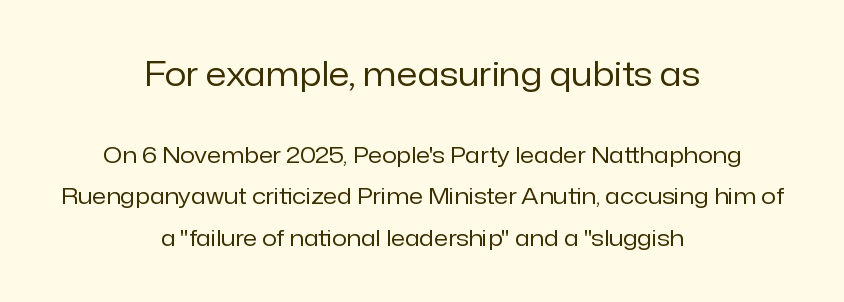
Looks like regular typesetting: each glyph gets only the width it needs. These glyphs show unthickened strokes, regular width or finer. The font family rendered here belongs to the sans-serif group. Descenders are the only things crossing below the line.
